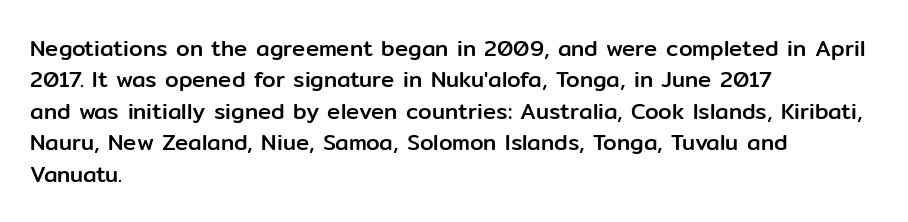
{"italic": "no", "underline": "no", "align": "left", "line_spacing": "normal", "line_spacing_ratio": 1.43, "letter_spacing": "normal", "letter_spacing_em": 0.0, "glyph_px": 22}
